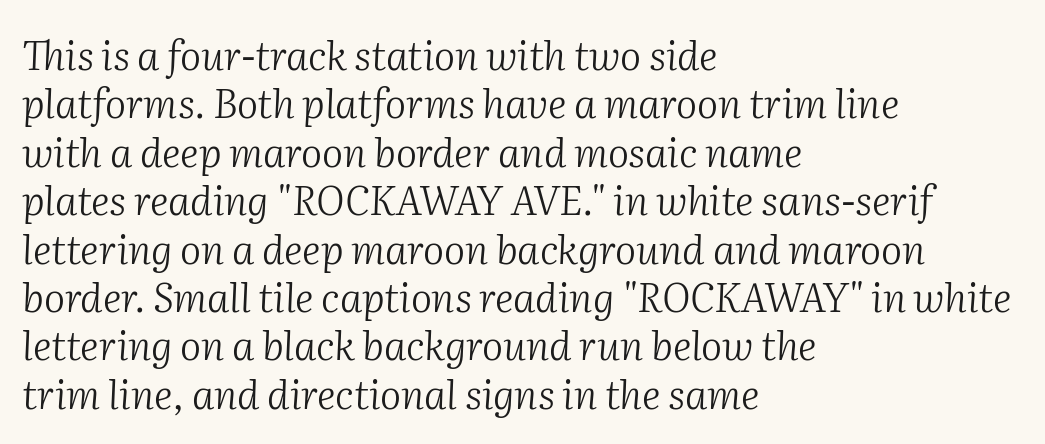
The image shows 40 px light serif type, italic (leaning right); set left-aligned, line spacing 1.21x, normal letter spacing, not underlined; medium stroke contrast and a medium x-height.
